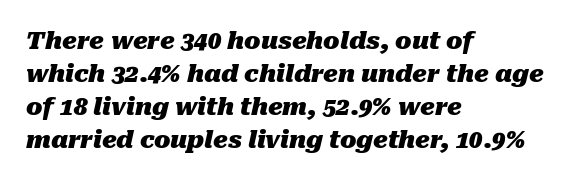
Nobody touched the tracking dial on this one. Does the lettering tilt? It does — this is italic. Which margin do the lines hug? The left one — the right edge is uneven. A clean baseline with only descenders dipping below it.
